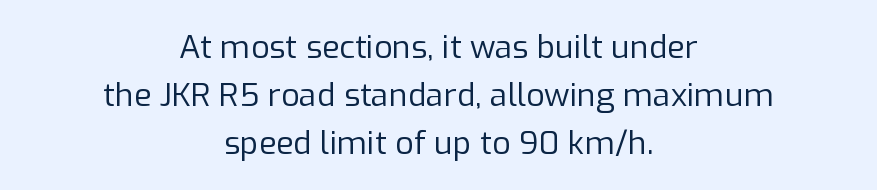
The compositor balanced each line on the midline. Quick note: interline space is typical. The designer went with a sans here, leaving each stem footless. Plain, unruled lines of type.
